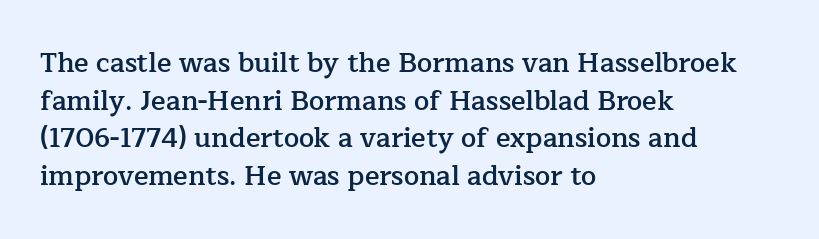
The image shows 27 px text type, upright; set left-aligned, normal line spacing (1.39x), normal letter spacing, not underlined.
